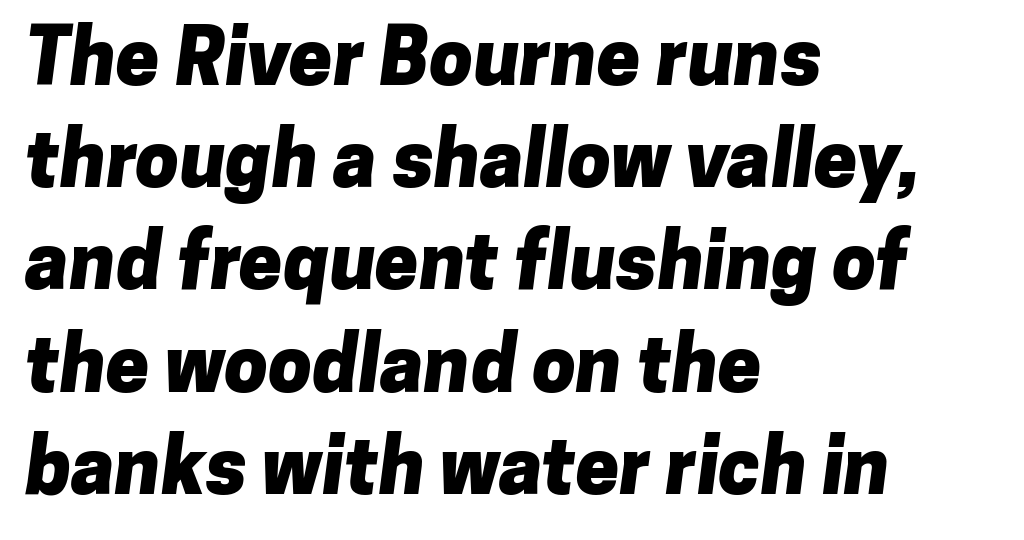
Q: Is the text bold? A: Yes.
Q: Is the typeface a serif or a sans-serif typeface? A: Sans-serif.
Q: Is the text underlined? A: No.
Q: How is the paragraph aligned? A: Left-aligned.
Q: Is the spacing between letters normal or unusually wide? A: Normal.
Q: Is the spacing between lines tight, normal or loose? A: Normal.
Q: Width (condensed, normal, or wide)? A: Normal.
Q: Stroke contrast? A: Low.
Q: x-height? A: Medium.
Q: Monospaced? A: No.
